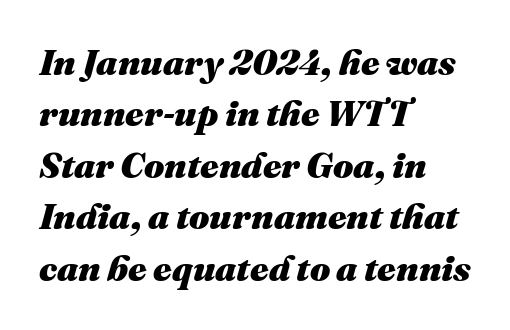
The image shows 36 px heavy type, italic (leaning right); set left-aligned, normal line spacing (1.43x), normal letter spacing, not underlined; medium stroke contrast and a medium x-height.
